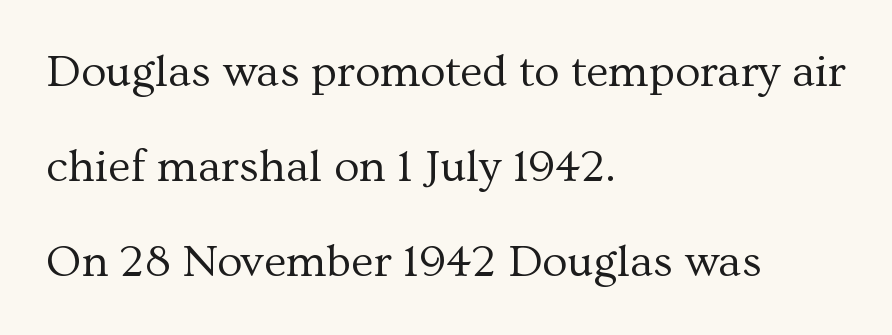
The image shows 46 px regular-weight serif type, upright; set left-aligned, loose line spacing (2.07x), normal letter spacing, not underlined; medium stroke contrast and a medium x-height.
